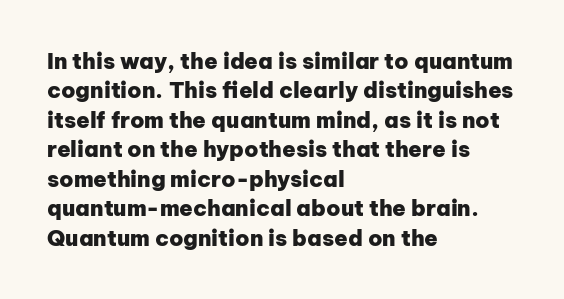
Q: Is the text bold? A: Yes.
Q: Is the text italic (slanted)? A: No, it is upright.
Q: Is the text underlined? A: No.
Q: How is the paragraph aligned? A: Left-aligned.
Q: Is the spacing between letters normal or unusually wide? A: Normal.
Q: Is the spacing between lines tight, normal or loose? A: Normal.
